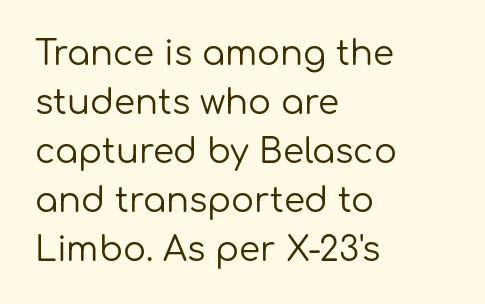
{"serif": "no", "italic": "no", "bold": "no", "weight": "regular", "width": "normal", "stroke_contrast": "low", "x_height": "medium", "monospaced": "no", "underline": "no", "align": "left", "line_spacing": "normal", "line_spacing_ratio": 1.44, "letter_spacing": "normal", "letter_spacing_em": 0.0, "glyph_px": 34}
